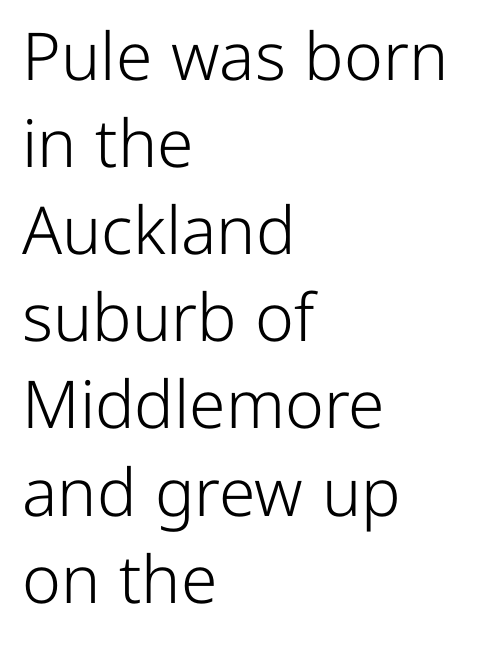
Q: Is the text bold? A: No.
Q: Is the text italic (slanted)? A: No, it is upright.
Q: Is the typeface a serif or a sans-serif typeface? A: Sans-serif.
Q: Is the text underlined? A: No.
Q: How is the paragraph aligned? A: Left-aligned.
Q: Is the spacing between letters normal or unusually wide? A: Normal.
Q: Is the spacing between lines tight, normal or loose? A: Normal.
Q: Width (condensed, normal, or wide)? A: Normal.
Q: Stroke contrast? A: Low.
Q: x-height? A: Medium.
Q: Monospaced? A: No.
